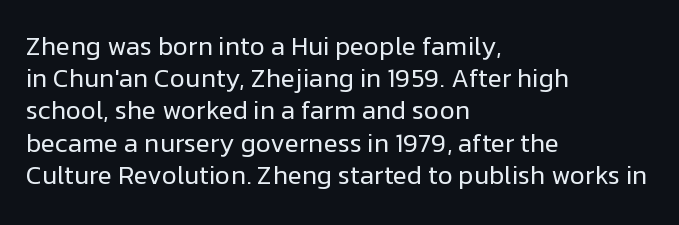
No letter is thick-stroked: the sample isn't bold. The lettering stays uniformly vertical, giving the passage a roman look. This sample uses plain, unmodified letter spacing. These lines stack with their left ends in a neat column. The gap between lines stays unmarked.
